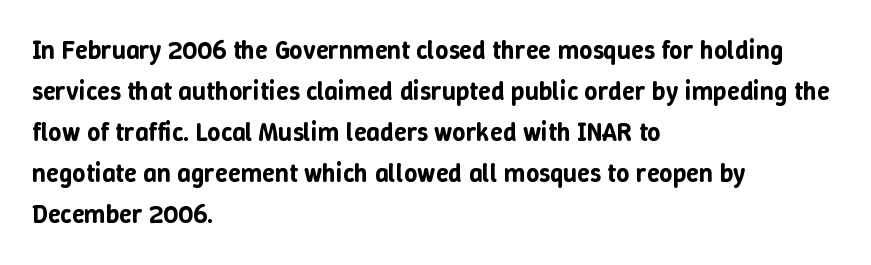
The image shows 26 px text type, upright; set left-aligned, normal line spacing (1.58x), normal letter spacing, not underlined.
